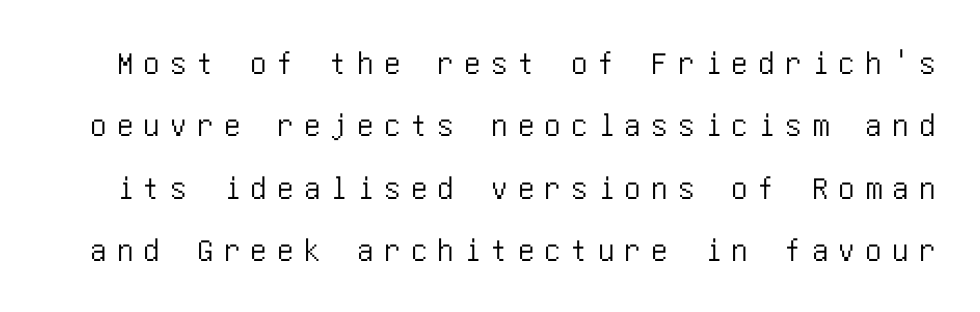
Q: Is the text italic (slanted)? A: No, it is upright.
Q: Is the typeface a serif or a sans-serif typeface? A: Sans-serif.
Q: Is the text underlined? A: No.
Q: Is the spacing between letters normal or unusually wide? A: Unusually wide.
Q: Width (condensed, normal, or wide)? A: Condensed.
Q: Stroke contrast? A: Low.
Q: x-height? A: Large.
